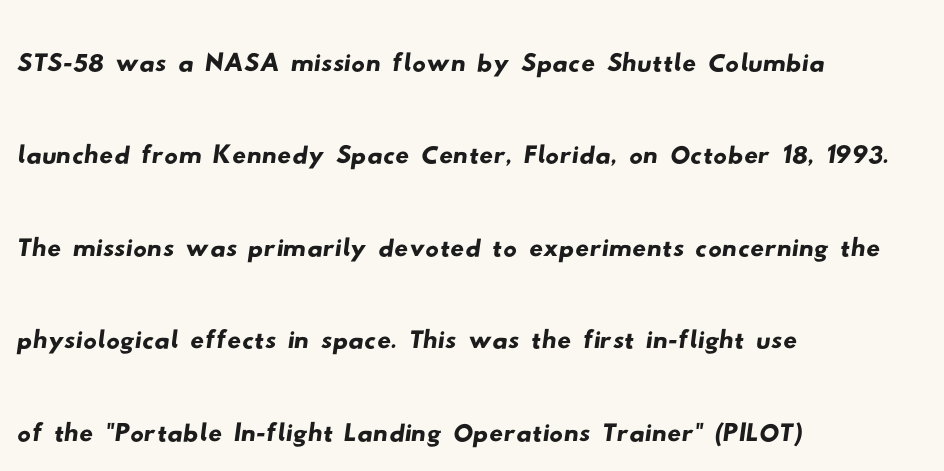
Q: Is the typeface a serif or a sans-serif typeface? A: Sans-serif.
Q: Is the text underlined? A: No.
Q: How is the paragraph aligned? A: Left-aligned.
Q: Is the spacing between letters normal or unusually wide? A: Normal.
Q: Is the spacing between lines tight, normal or loose? A: Normal.
Q: Width (condensed, normal, or wide)? A: Wide.
Q: Stroke contrast? A: Low.
Q: x-height? A: Small.
Q: Monospaced? A: No.
